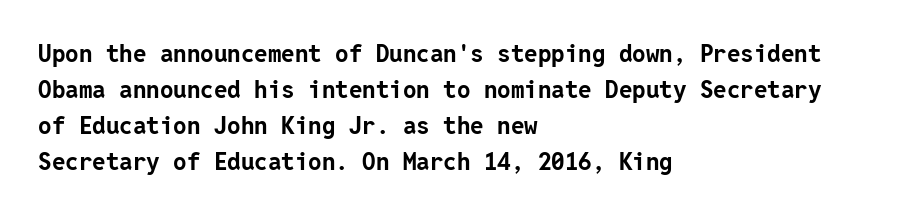
Q: Is the text bold? A: Yes.
Q: Is the text italic (slanted)? A: No, it is upright.
Q: Is the text underlined? A: No.
Q: How is the paragraph aligned? A: Left-aligned.
Q: Is the spacing between letters normal or unusually wide? A: Normal.
Q: Is the spacing between lines tight, normal or loose? A: Normal.
